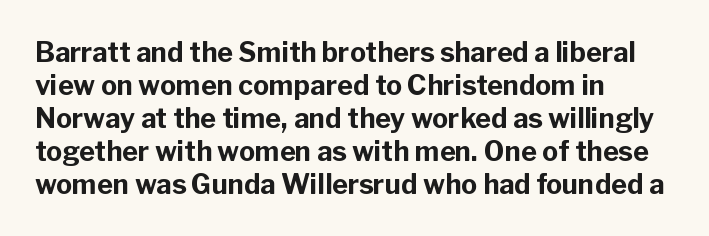
The image shows 27 px bold type, upright; set left-aligned, line spacing 1.22x, normal letter spacing, not underlined.
